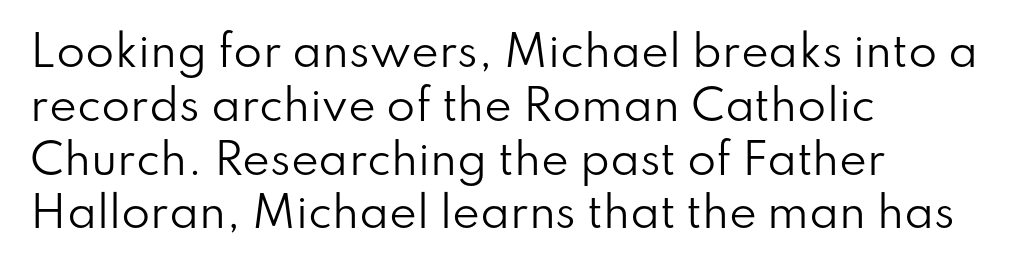
{"serif": "no", "italic": "no", "bold": "no", "weight": "regular", "width": "normal", "stroke_contrast": "low", "x_height": "small", "monospaced": "no", "underline": "no", "align": "left", "line_spacing": "normal", "line_spacing_ratio": 1.28, "letter_spacing": "normal", "letter_spacing_em": 0.0, "glyph_px": 42}
